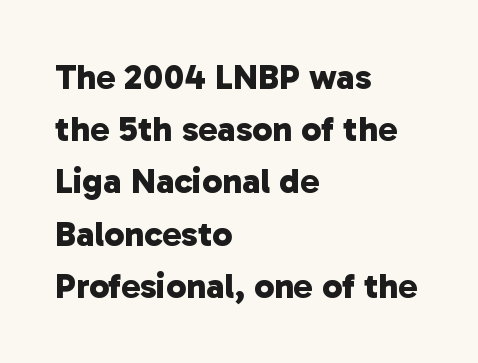
The image shows 36 px bold sans-serif type; set left-aligned, normal line spacing (1.45x), normal letter spacing, not underlined; low stroke contrast and a medium x-height.
